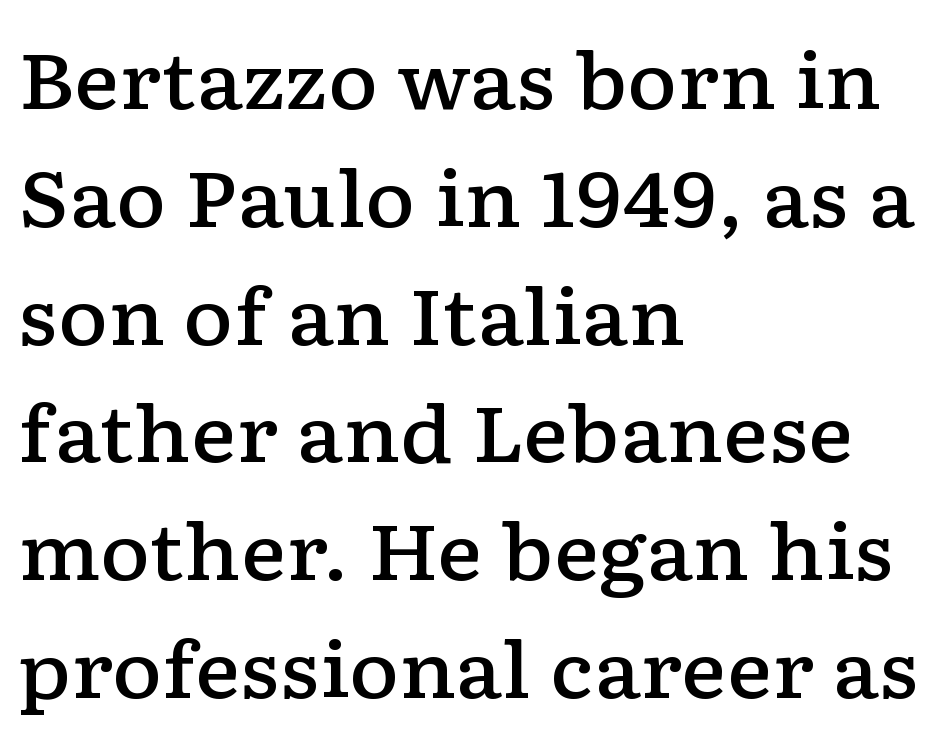
The lines in this sample share a left origin and differ only in where they stop. Posture: straight, roman, zero tilt. Spacing between characters is what you'd get straight out of the box. Here the designer chose a conventional face with non-uniform glyph widths.
